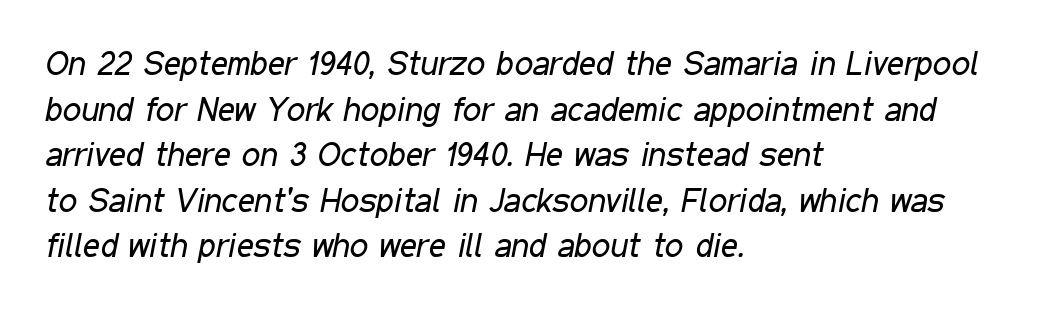
The image shows 33 px regular-weight, condensed type, italic (leaning right); set left-aligned, normal line spacing (1.38x), normal letter spacing, not underlined; low stroke contrast and a medium x-height.
